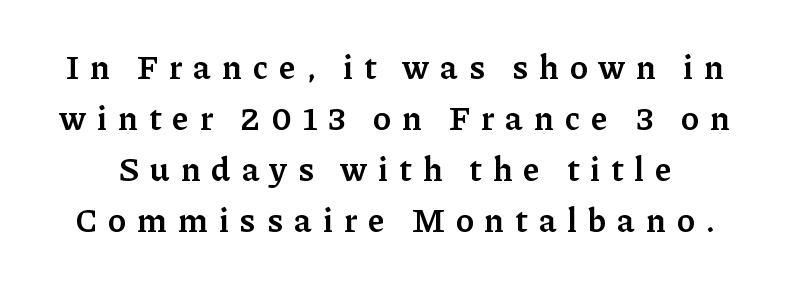
The baseline area is clear. The typesetting leans somewhat heavy: a semibold. Inter-character spacing is expanded well beyond the font's built-in metrics. Upright lettering throughout. Students, observe: this is what conventionally led text looks like. This sample has the flowing, uneven cadence of proportional lettering.
